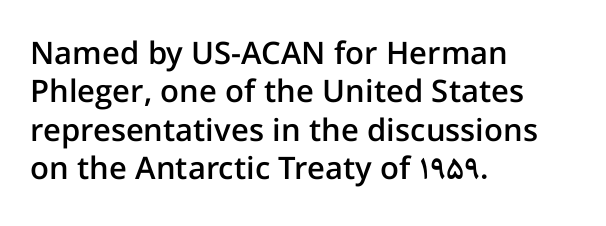
The image shows 31 px semibold sans-serif type, upright; set left-aligned, line spacing 1.24x, normal letter spacing, not underlined; low stroke contrast and a medium x-height.
